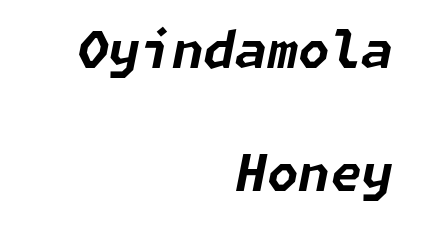
This sample trades compactness for vertical openness between lines. Anything drawn beneath the words? Only blank space. On the weight axis this lands at bold, roughly 700. Italic: yes, the glyphs are oblique. The passage is arranged like a letterhead date or caption credit — flush right. Characters follow at the spacing the type designer built in.
